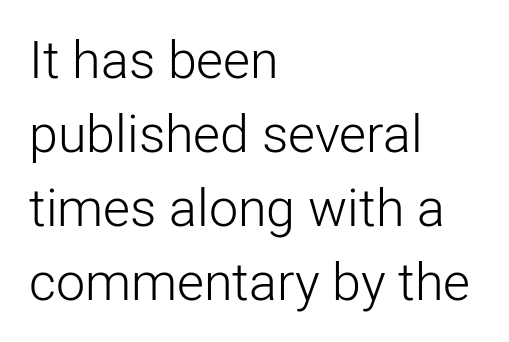
The image shows 52 px light sans-serif type, upright; set left-aligned, normal line spacing (1.42x), normal letter spacing, not underlined; low stroke contrast and a medium x-height.
